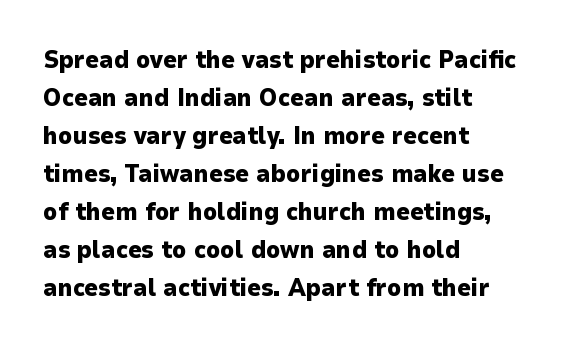
Q: Is the text bold? A: Yes.
Q: Is the text italic (slanted)? A: No, it is upright.
Q: Is the text underlined? A: No.
Q: How is the paragraph aligned? A: Left-aligned.
Q: Is the spacing between letters normal or unusually wide? A: Normal.
Q: Is the spacing between lines tight, normal or loose? A: Normal.
